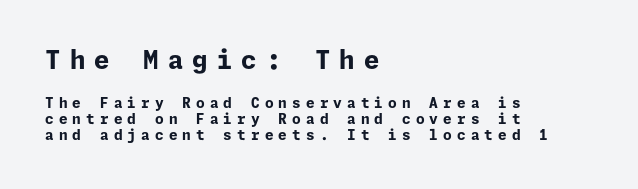
{"italic": "no", "bold": "yes", "underline": "no", "align": "left", "line_spacing_ratio": 1.16, "letter_spacing": "wide", "letter_spacing_em": 0.36, "larger_block": "first", "size_ratio": 1.79, "glyph_px": 25}
